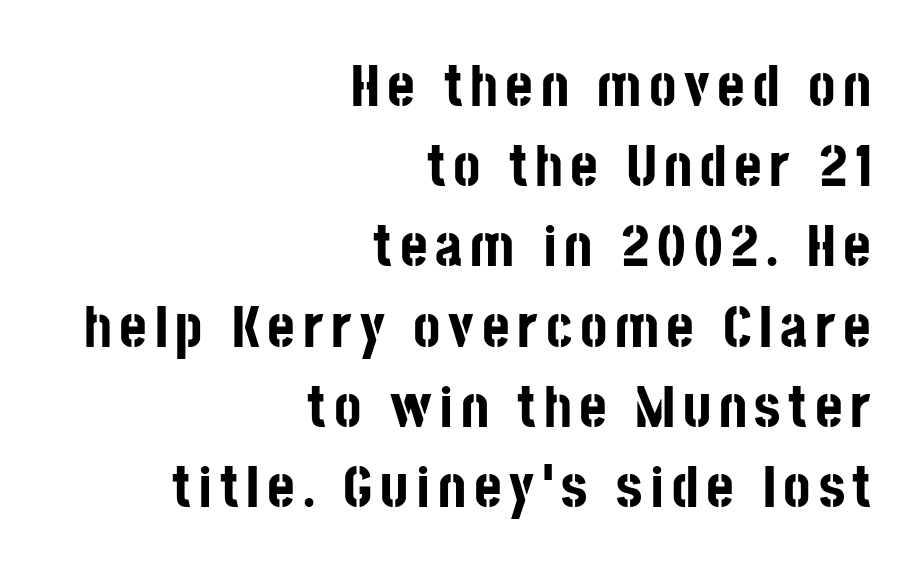
The image shows 59 px bold, condensed sans-serif type, upright; set right-aligned, normal line spacing (1.36x), not underlined; low stroke contrast and a large x-height.
